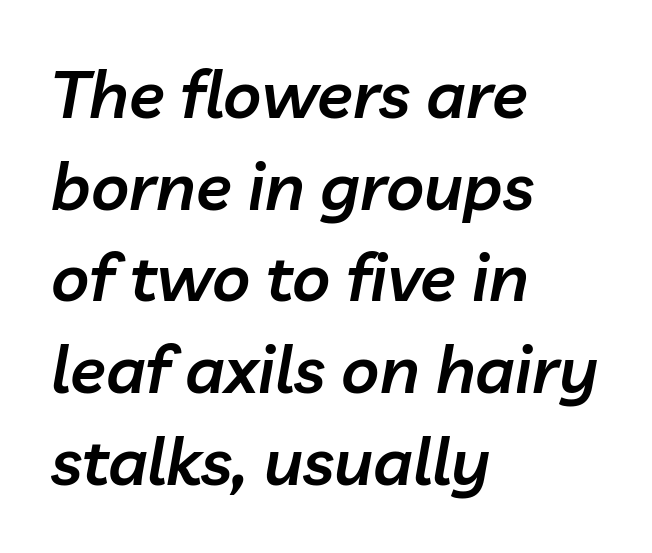
Q: Is the text bold? A: Semi-bold.
Q: Is the text italic (slanted)? A: Yes, it leans right by about 10 degrees.
Q: Is the text underlined? A: No.
Q: How is the paragraph aligned? A: Left-aligned.
Q: Is the spacing between letters normal or unusually wide? A: Normal.
Q: Is the spacing between lines tight, normal or loose? A: Normal.
Q: Width (condensed, normal, or wide)? A: Normal.
Q: Stroke contrast? A: Low.
Q: x-height? A: Medium.
Q: Monospaced? A: No.
